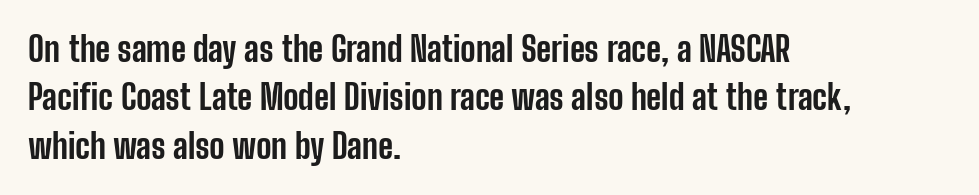
The axis of the letterforms is exactly vertical. These lines are rendered in a variable-pitch font. This sample is left-justified, so line endings fall wherever the words run out. Each row of text sits above clean, open space. No extra tracking has been applied to these lines.
